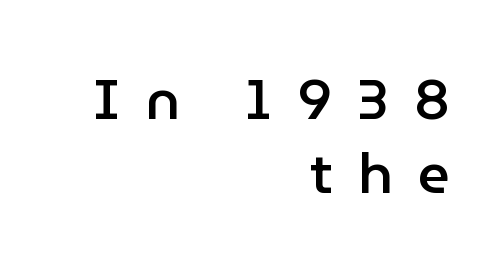
{"serif": "no", "italic": "no", "bold": "semi", "weight": "semibold", "width": "normal", "stroke_contrast": "low", "x_height": "medium", "monospaced": "no", "underline": "no", "align": "right", "line_spacing": "normal", "line_spacing_ratio": 1.32, "letter_spacing": "wide", "letter_spacing_em": 0.45, "glyph_px": 56}
